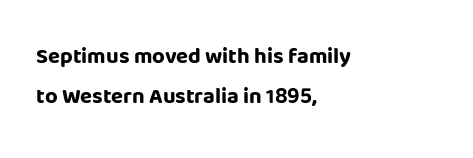
{"italic": "no", "bold": "yes", "underline": "no", "align": "left", "line_spacing_ratio": 1.81, "letter_spacing": "normal", "letter_spacing_em": 0.0, "glyph_px": 22}
